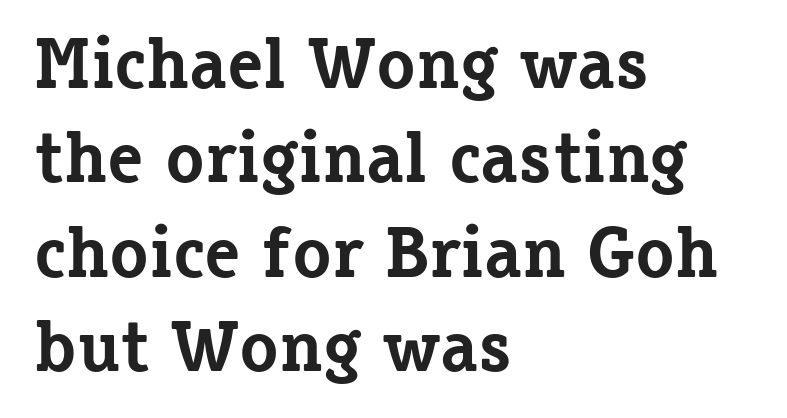
Q: Is the text bold? A: Yes.
Q: Is the text italic (slanted)? A: No, it is upright.
Q: Is the typeface a serif or a sans-serif typeface? A: Serif.
Q: Is the text underlined? A: No.
Q: How is the paragraph aligned? A: Left-aligned.
Q: Is the spacing between letters normal or unusually wide? A: Normal.
Q: Is the spacing between lines tight, normal or loose? A: Normal.
Q: Width (condensed, normal, or wide)? A: Normal.
Q: Stroke contrast? A: Low.
Q: x-height? A: Medium.
Q: Monospaced? A: No.
